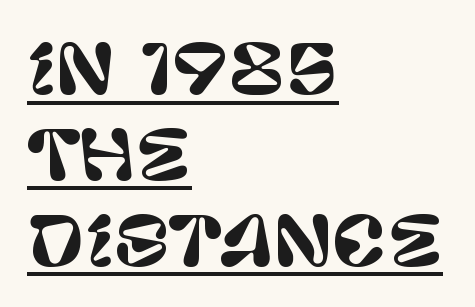
The image shows 67 px sans-serif type; set left-aligned, normal line spacing (1.28x), normal letter spacing, underlined; low stroke contrast and a large x-height.
